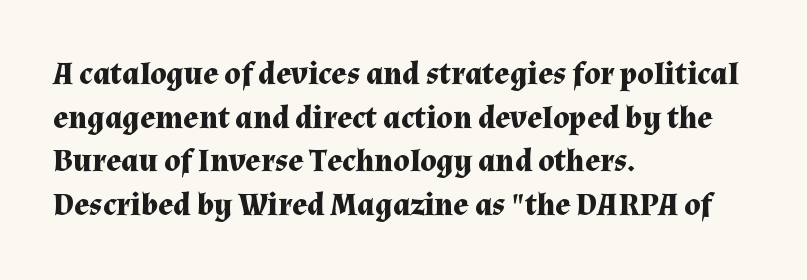
The image shows 32 px bold serif type, upright; set left-aligned, normal line spacing (1.36x), normal letter spacing, not underlined; medium stroke contrast and a medium x-height.
